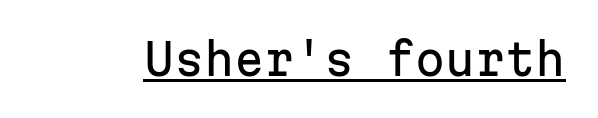
This rendering employs a face without finishing strokes, i.e., a sans-serif. The rendering keeps characters at their native spacing. These characters rest on top of a visible drawn line. Monospaced: the letters line up in strict vertical columns.
